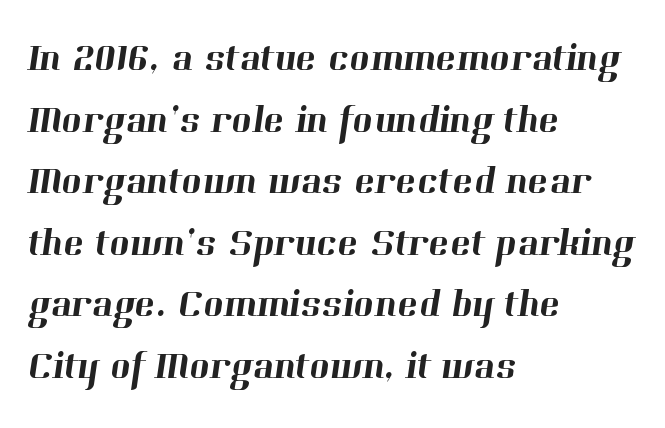
{"serif": "yes", "width": "normal", "stroke_contrast": "high", "x_height": "medium", "monospaced": "no", "underline": "no", "align": "left", "line_spacing": "normal", "line_spacing_ratio": 1.58, "letter_spacing": "normal", "letter_spacing_em": 0.0, "glyph_px": 39}
